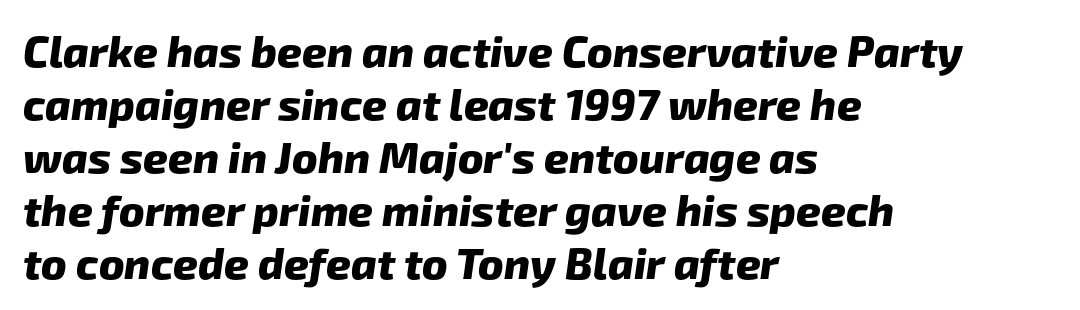
The image shows 43 px heavy sans-serif type; set left-aligned, line spacing 1.23x, normal letter spacing, not underlined; low stroke contrast and a medium x-height.
